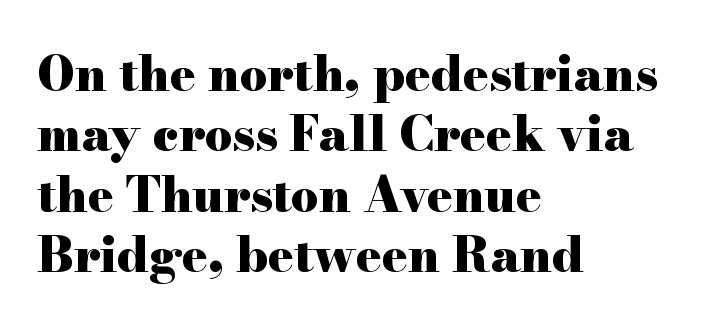
Compared with typical body copy, the letter spacing here is the same. The letters stand straight up with perfectly vertical stems. Font category for this specimen: serif. Thick stems and heavy bowls — unmistakably bold. The vertical gap from one line to the next is medium. Honestly, there is no underline to notice here at all.
